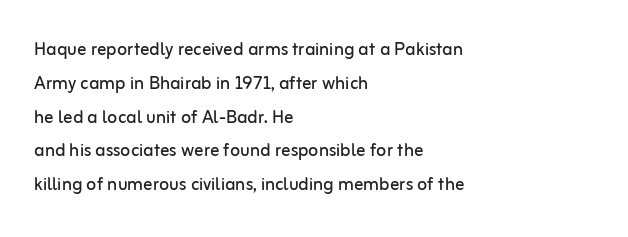
Just letters on the line, the space beneath them empty. Evenly set lines give the paragraph a standard silhouette. Heft: none added — not bold. Notice how the passage keeps a crisp vertical edge on the left only. No extra tracking has been applied to these lines. A roman cut, with each character standing at attention.
